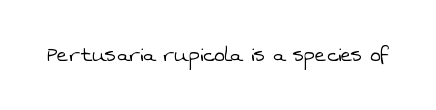
{"bold": "no", "underline": "no", "letter_spacing": "normal", "letter_spacing_em": 0.0, "glyph_px": 25}
